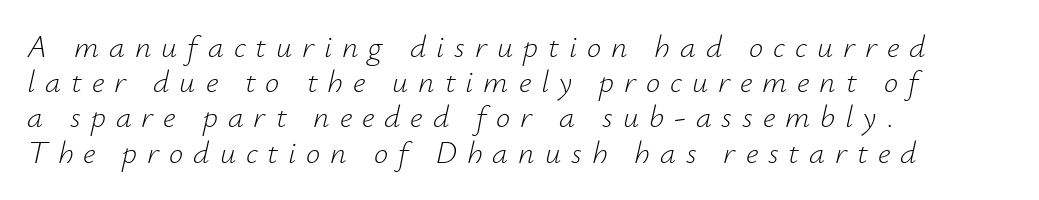
The image shows 32 px light type, italic (leaning right); set left-aligned, tight line spacing (1.1x), unusually wide letter spacing (+0.31 em), not underlined; low stroke contrast and a small x-height.
